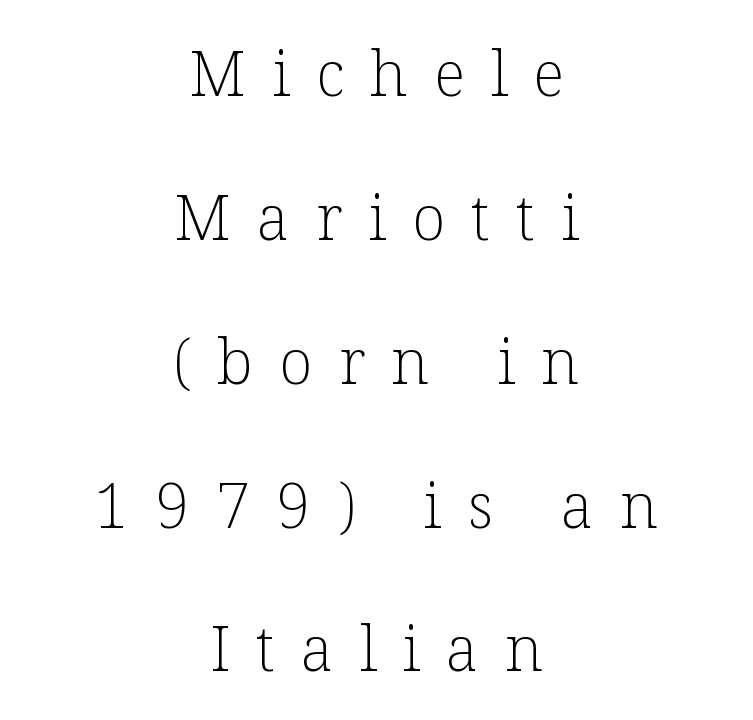
The image shows 62 px light serif type, upright; set centered, loose line spacing (2.32x), unusually wide letter spacing (+0.42 em), not underlined; low stroke contrast and a medium x-height.
